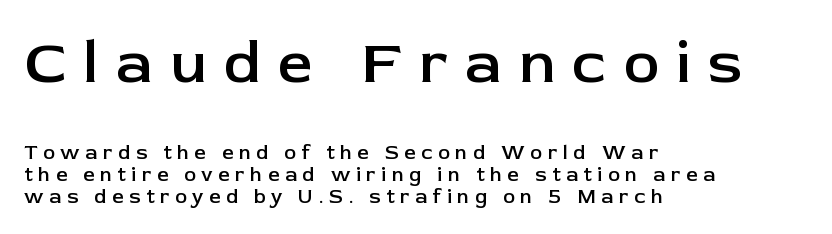
Q: Is the text bold? A: Semi-bold.
Q: Is the text italic (slanted)? A: No, it is upright.
Q: Is the typeface a serif or a sans-serif typeface? A: Sans-serif.
Q: Is the text underlined? A: No.
Q: How is the paragraph aligned? A: Left-aligned.
Q: Is the spacing between letters normal or unusually wide? A: Unusually wide.
Q: Is the spacing between lines tight, normal or loose? A: Tight.
Q: Which block of text is set in a larger size, the first (top) or the second (bottom)? A: The first (top) one.
Q: Width (condensed, normal, or wide)? A: Normal.
Q: Stroke contrast? A: Low.
Q: x-height? A: Medium.
Q: Monospaced? A: No.
